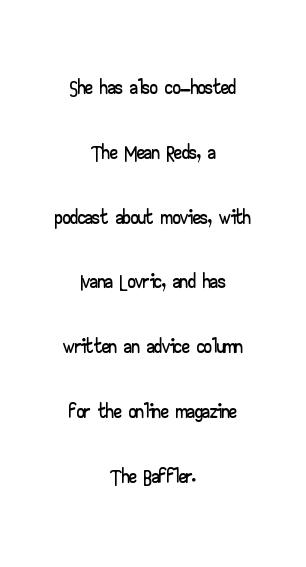
Q: Is the text italic (slanted)? A: No, it is upright.
Q: Is the typeface a serif or a sans-serif typeface? A: Sans-serif.
Q: Is the text underlined? A: No.
Q: How is the paragraph aligned? A: Centered.
Q: Is the spacing between letters normal or unusually wide? A: Normal.
Q: Is the spacing between lines tight, normal or loose? A: Loose.
Q: Width (condensed, normal, or wide)? A: Wide.
Q: Stroke contrast? A: Low.
Q: x-height? A: Small.
Q: Monospaced? A: No.
